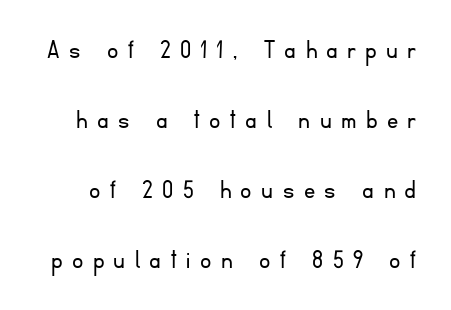
Q: Is the text bold? A: No.
Q: Is the text italic (slanted)? A: No, it is upright.
Q: Is the typeface a serif or a sans-serif typeface? A: Sans-serif.
Q: Is the text underlined? A: No.
Q: Is the spacing between letters normal or unusually wide? A: Unusually wide.
Q: Is the spacing between lines tight, normal or loose? A: Loose.
Q: Width (condensed, normal, or wide)? A: Normal.
Q: Stroke contrast? A: Low.
Q: x-height? A: Small.
Q: Monospaced? A: No.
